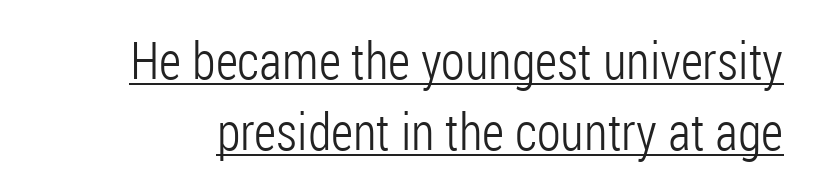
Q: Is the text bold? A: No.
Q: Is the text italic (slanted)? A: No, it is upright.
Q: Is the typeface a serif or a sans-serif typeface? A: Sans-serif.
Q: Is the text underlined? A: Yes.
Q: Is the spacing between letters normal or unusually wide? A: Normal.
Q: Is the spacing between lines tight, normal or loose? A: Normal.
Q: Width (condensed, normal, or wide)? A: Condensed.
Q: Stroke contrast? A: Low.
Q: x-height? A: Medium.
Q: Monospaced? A: No.
